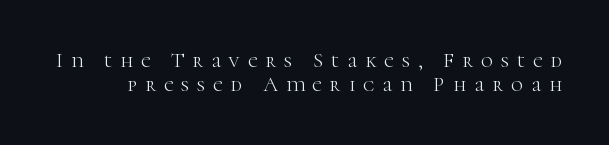
Q: Is the text bold? A: No.
Q: Is the text italic (slanted)? A: No, it is upright.
Q: Is the text underlined? A: No.
Q: Is the spacing between letters normal or unusually wide? A: Unusually wide.
Q: Is the spacing between lines tight, normal or loose? A: Tight.
